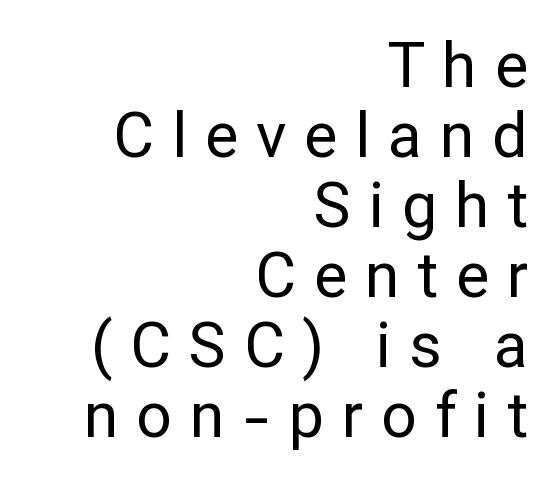
The image shows 63 px regular-weight sans-serif type, upright; set right-aligned, tight line spacing (1.11x), unusually wide letter spacing (+0.28 em), not underlined; low stroke contrast and a medium x-height.
